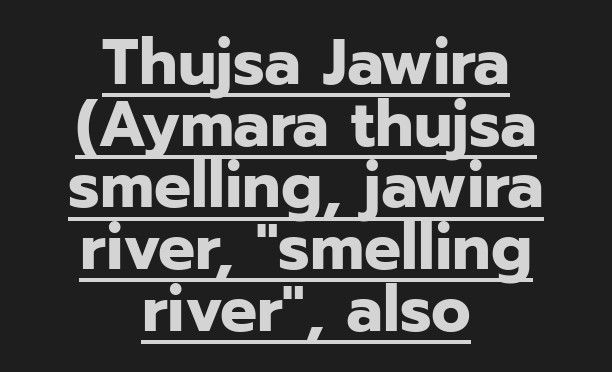
The image shows 65 px bold sans-serif type, upright; set centered, tight line spacing (0.95x), normal letter spacing, underlined; low stroke contrast and a medium x-height.
